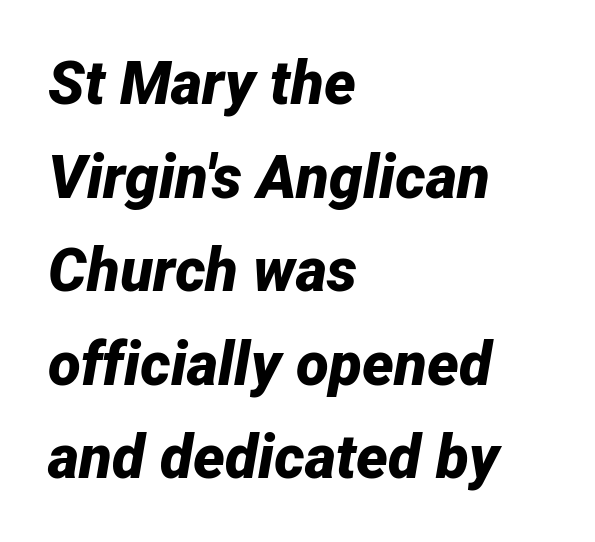
{"italic": "yes", "lean": "right", "slant_degrees": 12, "bold": "yes", "weight": "bold", "width": "normal", "stroke_contrast": "low", "x_height": "medium", "monospaced": "no", "underline": "no", "align": "left", "line_spacing": "normal", "line_spacing_ratio": 1.56, "letter_spacing": "normal", "letter_spacing_em": 0.0, "glyph_px": 60}
